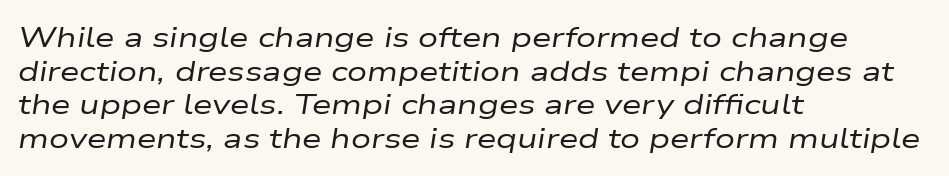
Q: Is the text bold? A: No.
Q: Is the text italic (slanted)? A: Yes, it leans right by about 9 degrees.
Q: Is the text underlined? A: No.
Q: How is the paragraph aligned? A: Left-aligned.
Q: Is the spacing between letters normal or unusually wide? A: Normal.
Q: Width (condensed, normal, or wide)? A: Wide.
Q: Stroke contrast? A: Low.
Q: x-height? A: Medium.
Q: Monospaced? A: No.
